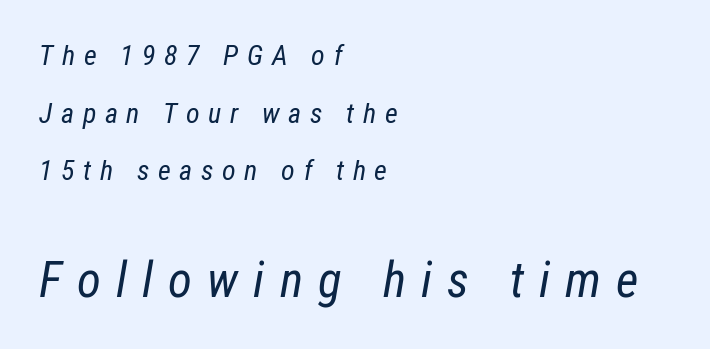
Check under the words: just untouched page. The letters advance in unequal steps, a hallmark of proportional type. The lines are spread far apart with generous leading. Compare the two chunks: the lower has the greater cap height.
